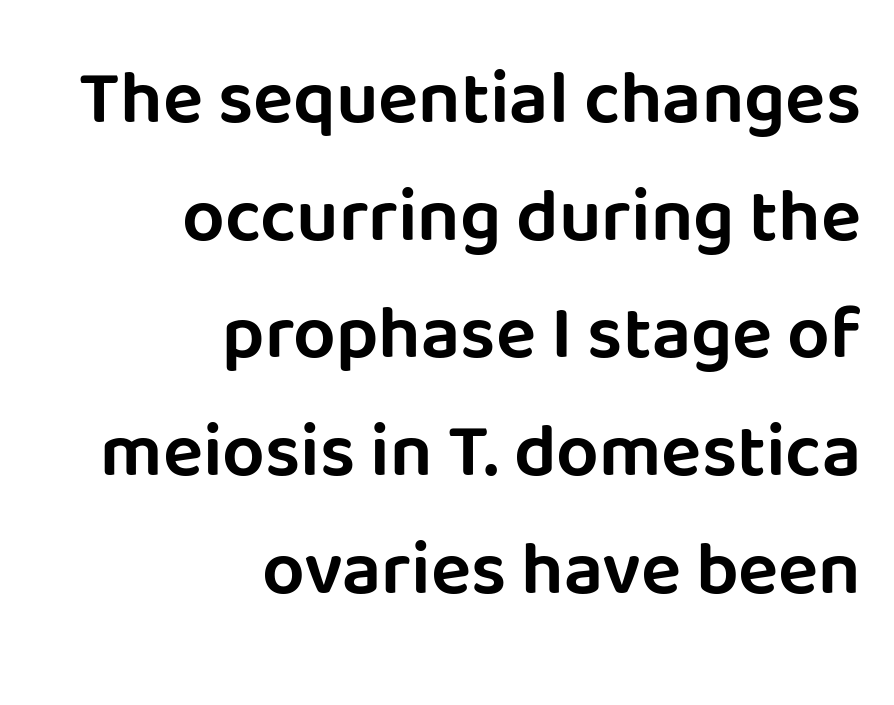
Q: Is the text italic (slanted)? A: No, it is upright.
Q: Is the typeface a serif or a sans-serif typeface? A: Sans-serif.
Q: Is the text underlined? A: No.
Q: How is the paragraph aligned? A: Right-aligned.
Q: Is the spacing between letters normal or unusually wide? A: Normal.
Q: Is the spacing between lines tight, normal or loose? A: Normal.
Q: Width (condensed, normal, or wide)? A: Normal.
Q: Stroke contrast? A: Low.
Q: x-height? A: Large.
Q: Monospaced? A: No.
